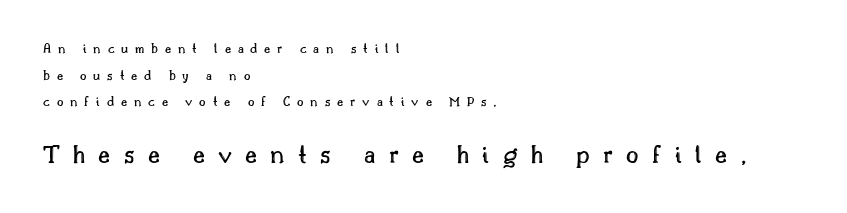
Q: Is the text italic (slanted)? A: No, it is upright.
Q: Is the text underlined? A: No.
Q: How is the paragraph aligned? A: Left-aligned.
Q: Is the spacing between letters normal or unusually wide? A: Unusually wide.
Q: Is the spacing between lines tight, normal or loose? A: Loose.
Q: Which block of text is set in a larger size, the first (top) or the second (bottom)? A: The second (bottom) one.
